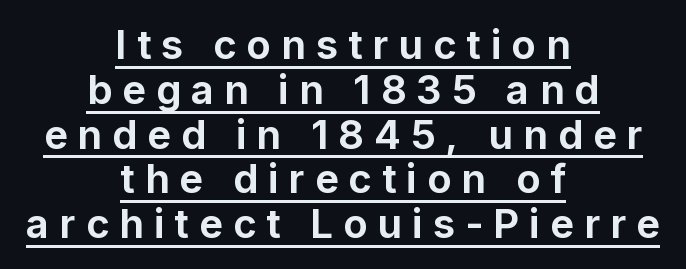
Looks like regular typesetting: each glyph gets only the width it needs. The letters are bold, with thick, heavy strokes. Substantial extra tracking has been applied to these lines. These lines huddle together more closely than default settings would place them. A roman cut, with each character standing at attention.
